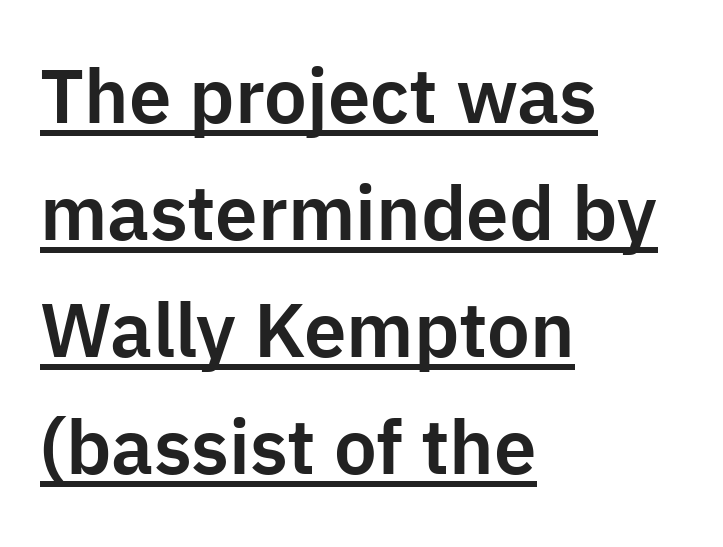
Q: Is the text italic (slanted)? A: No, it is upright.
Q: Is the typeface a serif or a sans-serif typeface? A: Sans-serif.
Q: Is the text underlined? A: Yes.
Q: How is the paragraph aligned? A: Left-aligned.
Q: Is the spacing between letters normal or unusually wide? A: Normal.
Q: Is the spacing between lines tight, normal or loose? A: Normal.
Q: Width (condensed, normal, or wide)? A: Normal.
Q: Stroke contrast? A: Low.
Q: x-height? A: Medium.
Q: Monospaced? A: No.
